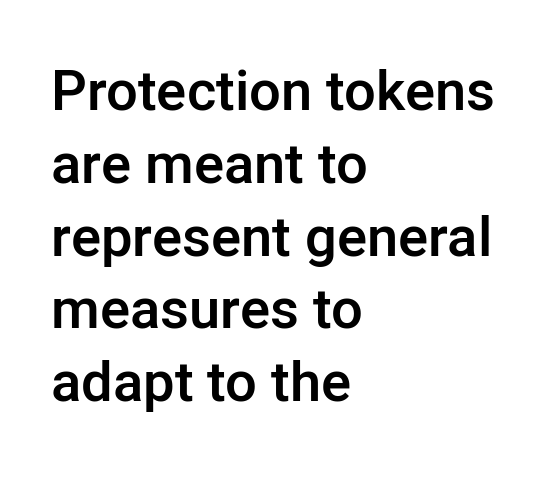
Its strokes are somewhat broadened, the hallmark of semibold type. You can tell it's not italic because the verticals are truly vertical. No word sits above an underline. Leading: standard. Is the block centered? No — it sits flush against the left margin.
